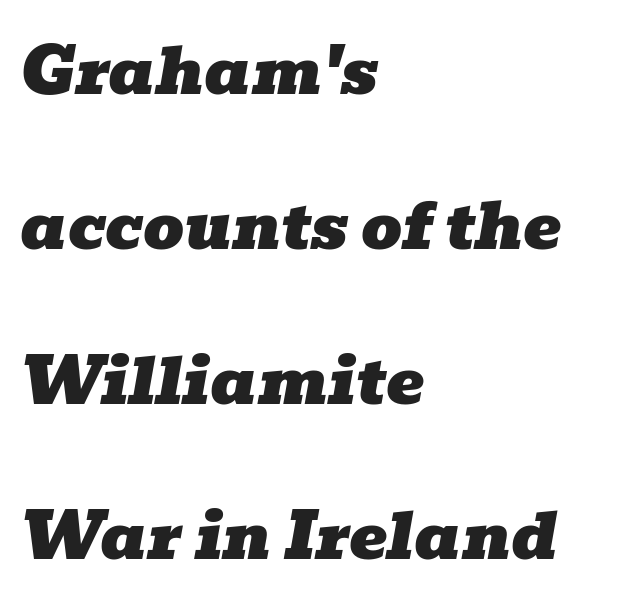
This sample uses a serif face. The lines are quadded left. What stands out about the letter spacing? Nothing — it is the standard amount. Baseline-to-baseline distance is far greater than the letter height. The passage shown is typed in a proportional face where columns would drift. Lines of text with bare space underneath.
